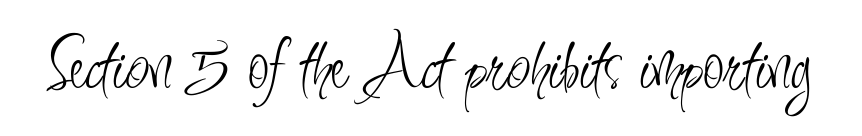
Q: Is the text bold? A: No.
Q: Is the typeface a serif or a sans-serif typeface? A: Sans-serif.
Q: Is the text underlined? A: No.
Q: Is the spacing between letters normal or unusually wide? A: Normal.
Q: Width (condensed, normal, or wide)? A: Condensed.
Q: Stroke contrast? A: Low.
Q: x-height? A: Small.
Q: Monospaced? A: No.
